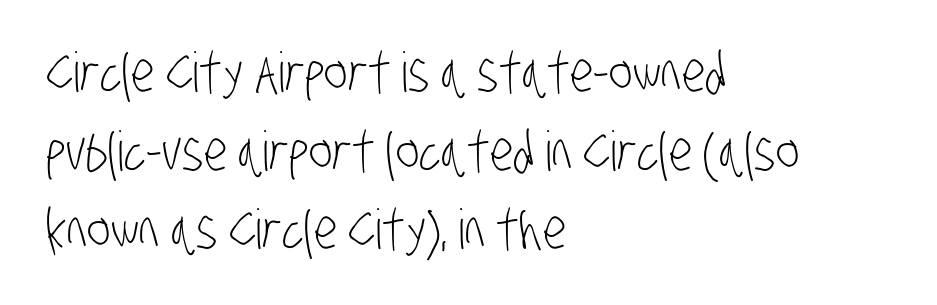
The image shows 55 px light, condensed sans-serif type; set left-aligned, normal line spacing (1.43x), normal letter spacing, not underlined; low stroke contrast and a large x-height.
